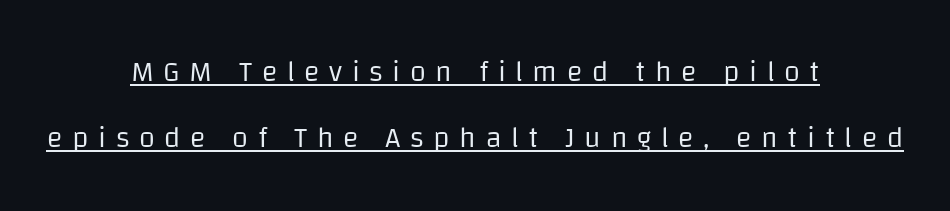
Q: Is the text bold? A: No.
Q: Is the text italic (slanted)? A: No, it is upright.
Q: Is the typeface a serif or a sans-serif typeface? A: Sans-serif.
Q: Is the text underlined? A: Yes.
Q: How is the paragraph aligned? A: Centered.
Q: Is the spacing between letters normal or unusually wide? A: Unusually wide.
Q: Is the spacing between lines tight, normal or loose? A: Loose.
Q: Width (condensed, normal, or wide)? A: Normal.
Q: Stroke contrast? A: Low.
Q: x-height? A: Large.
Q: Monospaced? A: No.
